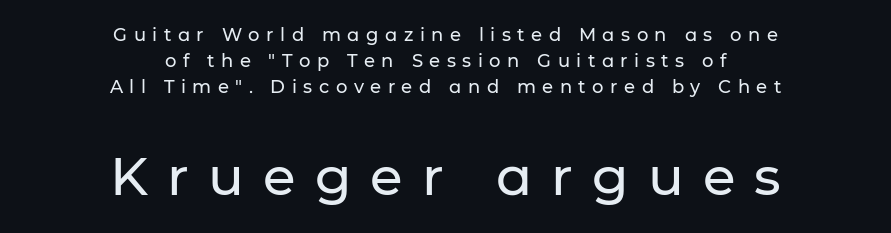
Q: Is the text italic (slanted)? A: No, it is upright.
Q: Is the typeface a serif or a sans-serif typeface? A: Sans-serif.
Q: Is the text underlined? A: No.
Q: How is the paragraph aligned? A: Centered.
Q: Is the spacing between letters normal or unusually wide? A: Unusually wide.
Q: Is the spacing between lines tight, normal or loose? A: Normal.
Q: Which block of text is set in a larger size, the first (top) or the second (bottom)? A: The second (bottom) one.
Q: Width (condensed, normal, or wide)? A: Normal.
Q: Stroke contrast? A: Low.
Q: x-height? A: Medium.
Q: Monospaced? A: No.
